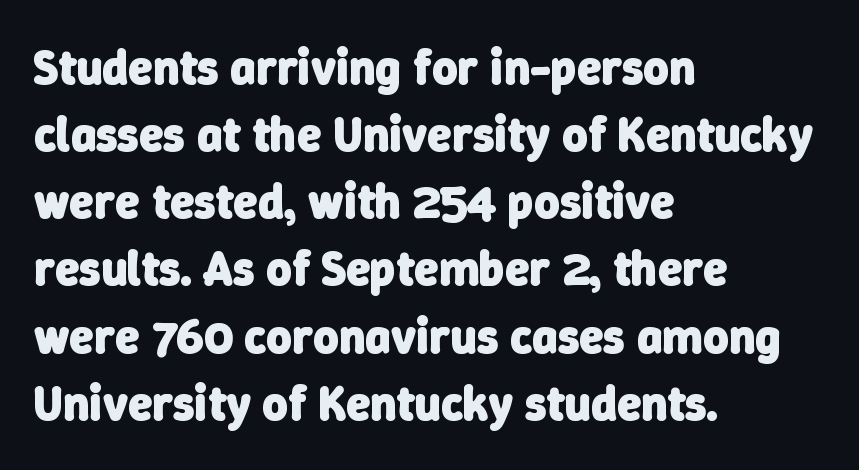
{"serif": "no", "bold": "yes", "weight": "heavy", "width": "normal", "stroke_contrast": "low", "x_height": "medium", "monospaced": "no", "underline": "no", "align": "left", "line_spacing": "normal", "line_spacing_ratio": 1.37, "letter_spacing": "normal", "letter_spacing_em": 0.0, "glyph_px": 49}
